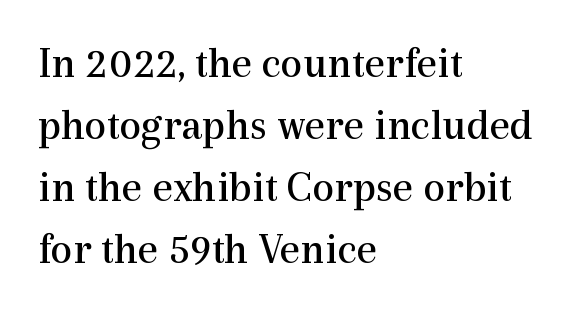
The image shows 44 px regular-weight serif type, upright; set left-aligned, normal line spacing (1.41x), normal letter spacing, not underlined; a medium x-height.
